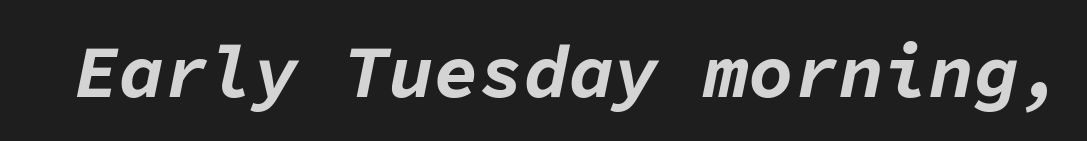
The image shows 75 px bold type, italic (leaning right), monospaced; set normal letter spacing, not underlined; low stroke contrast and a medium x-height.
